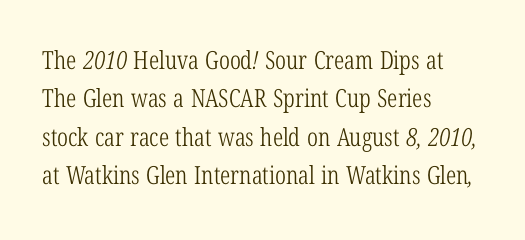
The image shows 25 px text type; set left-aligned, normal line spacing (1.54x), normal letter spacing, not underlined.
